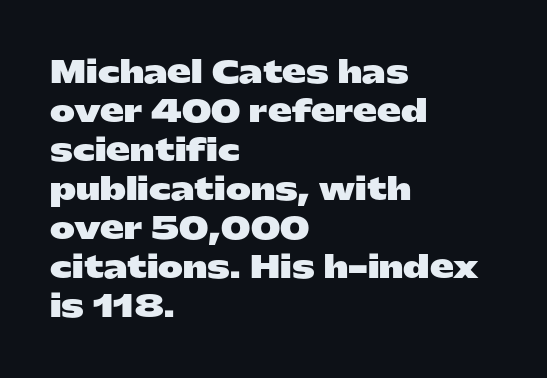
Q: Is the text bold? A: Yes.
Q: Is the text italic (slanted)? A: No, it is upright.
Q: Is the typeface a serif or a sans-serif typeface? A: Sans-serif.
Q: Is the text underlined? A: No.
Q: How is the paragraph aligned? A: Left-aligned.
Q: Is the spacing between letters normal or unusually wide? A: Normal.
Q: Is the spacing between lines tight, normal or loose? A: Normal.
Q: Width (condensed, normal, or wide)? A: Wide.
Q: Stroke contrast? A: Low.
Q: x-height? A: Medium.
Q: Monospaced? A: No.
